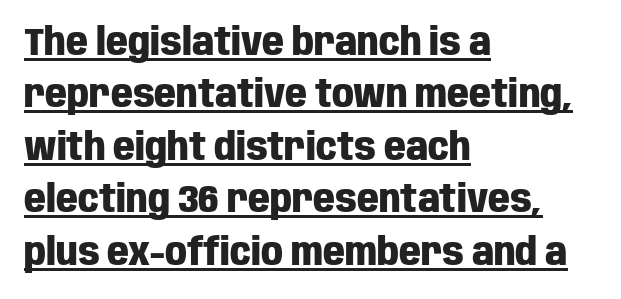
{"serif": "no", "italic": "no", "bold": "yes", "weight": "heavy", "width": "condensed", "stroke_contrast": "low", "x_height": "large", "monospaced": "no", "underline": "yes", "align": "left", "line_spacing": "normal", "line_spacing_ratio": 1.38, "letter_spacing": "normal", "letter_spacing_em": 0.0, "glyph_px": 38}
